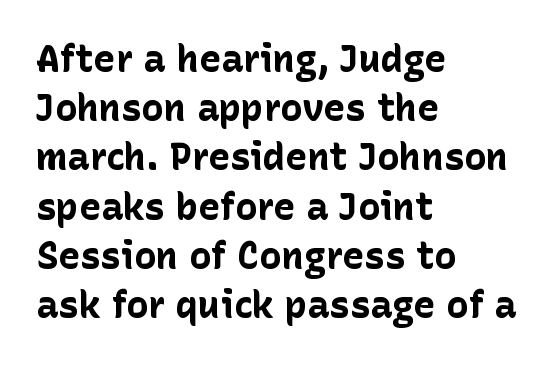
Q: Is the text bold? A: Yes.
Q: Is the text italic (slanted)? A: No, it is upright.
Q: Is the typeface a serif or a sans-serif typeface? A: Sans-serif.
Q: Is the text underlined? A: No.
Q: How is the paragraph aligned? A: Left-aligned.
Q: Is the spacing between letters normal or unusually wide? A: Normal.
Q: Is the spacing between lines tight, normal or loose? A: Normal.
Q: Width (condensed, normal, or wide)? A: Normal.
Q: Stroke contrast? A: Low.
Q: x-height? A: Medium.
Q: Monospaced? A: No.
